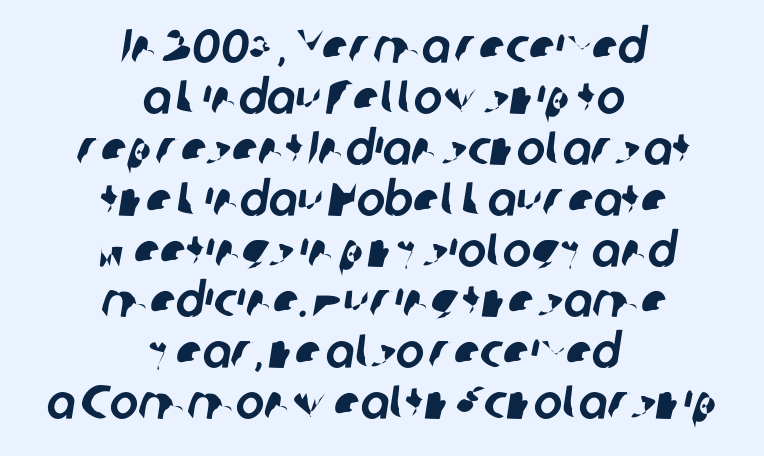
Q: Is the typeface a serif or a sans-serif typeface? A: Sans-serif.
Q: Is the text underlined? A: No.
Q: How is the paragraph aligned? A: Centered.
Q: Is the spacing between letters normal or unusually wide? A: Normal.
Q: Is the spacing between lines tight, normal or loose? A: Tight.
Q: Width (condensed, normal, or wide)? A: Normal.
Q: Stroke contrast? A: Low.
Q: x-height? A: Medium.
Q: Monospaced? A: No.
